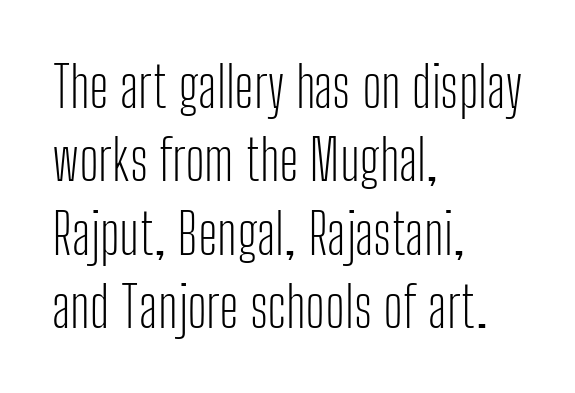
This rendering employs a face without finishing strokes, i.e., a sans-serif. Normally led — the rows are evenly, conventionally spaced. Italic: no, the glyphs are upright roman. All the whitespace from short lines collects on the right. The rendering uses natural spacing where letterforms have individual widths.
